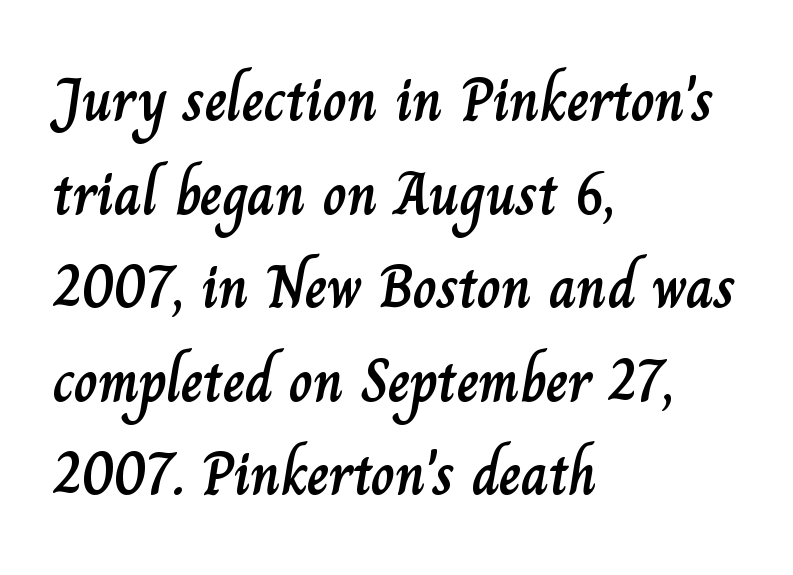
The image shows 60 px text type; set left-aligned, normal line spacing (1.56x), normal letter spacing, not underlined; low stroke contrast and a small x-height.
